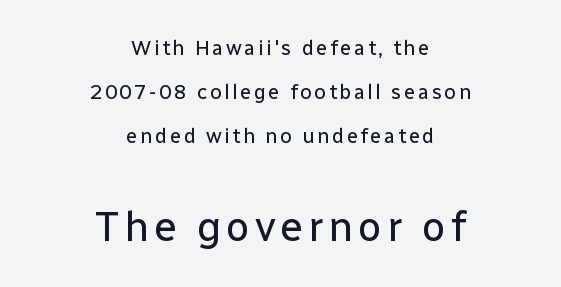
{"serif": "no", "italic": "no", "bold": "no", "weight": "regular", "width": "normal", "stroke_contrast": "low", "x_height": "medium", "monospaced": "no", "underline": "no", "align": "center", "line_spacing": "loose", "line_spacing_ratio": 2.1, "larger_block": "second", "size_ratio": 2.0, "glyph_px": 42}
